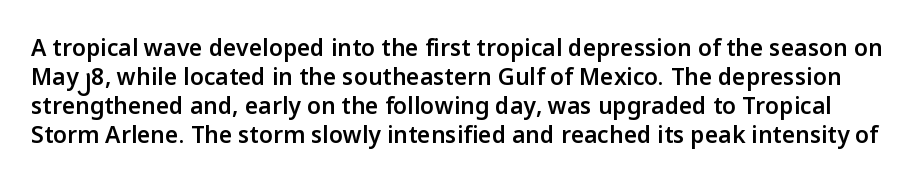
The image shows 23 px text type, upright; set normal line spacing (1.26x), normal letter spacing, not underlined.
